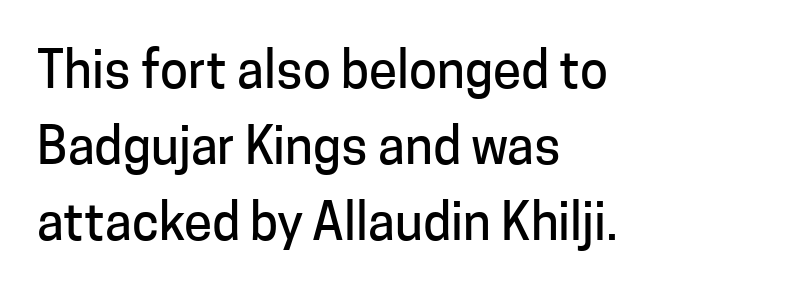
Q: Is the text italic (slanted)? A: No, it is upright.
Q: Is the typeface a serif or a sans-serif typeface? A: Sans-serif.
Q: Is the text underlined? A: No.
Q: How is the paragraph aligned? A: Left-aligned.
Q: Is the spacing between letters normal or unusually wide? A: Normal.
Q: Is the spacing between lines tight, normal or loose? A: Normal.
Q: Width (condensed, normal, or wide)? A: Normal.
Q: Stroke contrast? A: Low.
Q: x-height? A: Medium.
Q: Monospaced? A: No.
